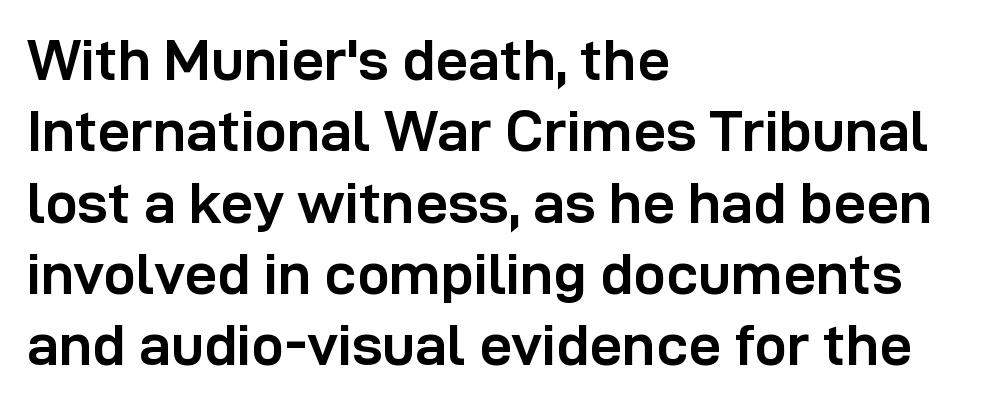
{"serif": "no", "italic": "no", "bold": "yes", "weight": "semibold", "width": "normal", "stroke_contrast": "low", "x_height": "medium", "monospaced": "no", "underline": "no", "align": "left", "line_spacing_ratio": 1.23, "letter_spacing": "normal", "letter_spacing_em": 0.0, "glyph_px": 58}
